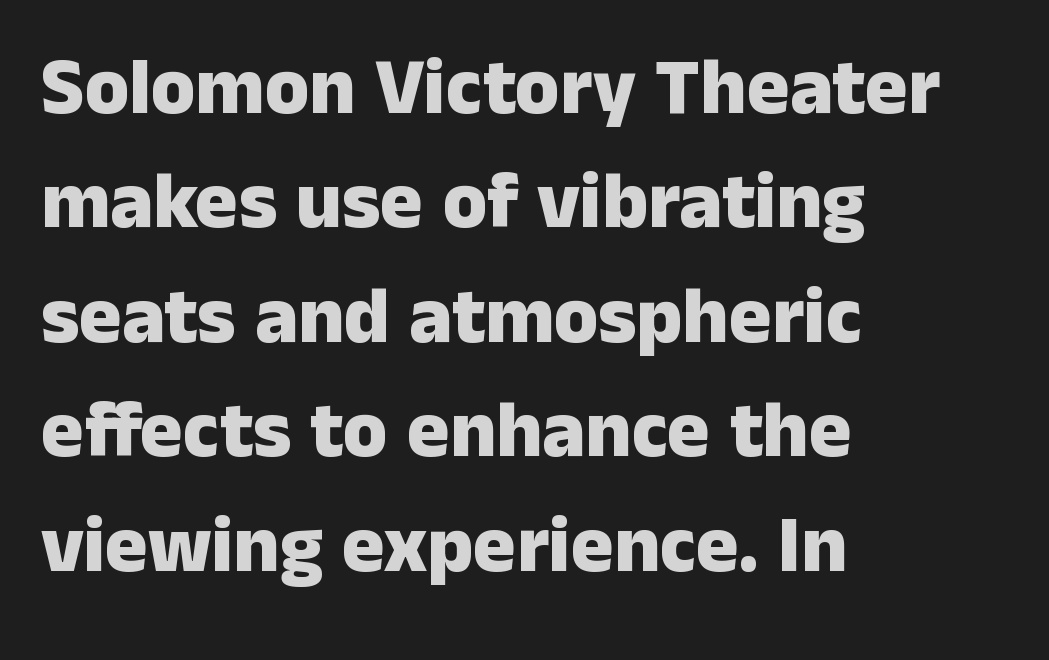
Q: Is the text bold? A: Yes.
Q: Is the text italic (slanted)? A: No, it is upright.
Q: Is the typeface a serif or a sans-serif typeface? A: Sans-serif.
Q: Is the text underlined? A: No.
Q: How is the paragraph aligned? A: Left-aligned.
Q: Is the spacing between letters normal or unusually wide? A: Normal.
Q: Is the spacing between lines tight, normal or loose? A: Normal.
Q: Width (condensed, normal, or wide)? A: Normal.
Q: Stroke contrast? A: Low.
Q: x-height? A: Medium.
Q: Monospaced? A: No.
